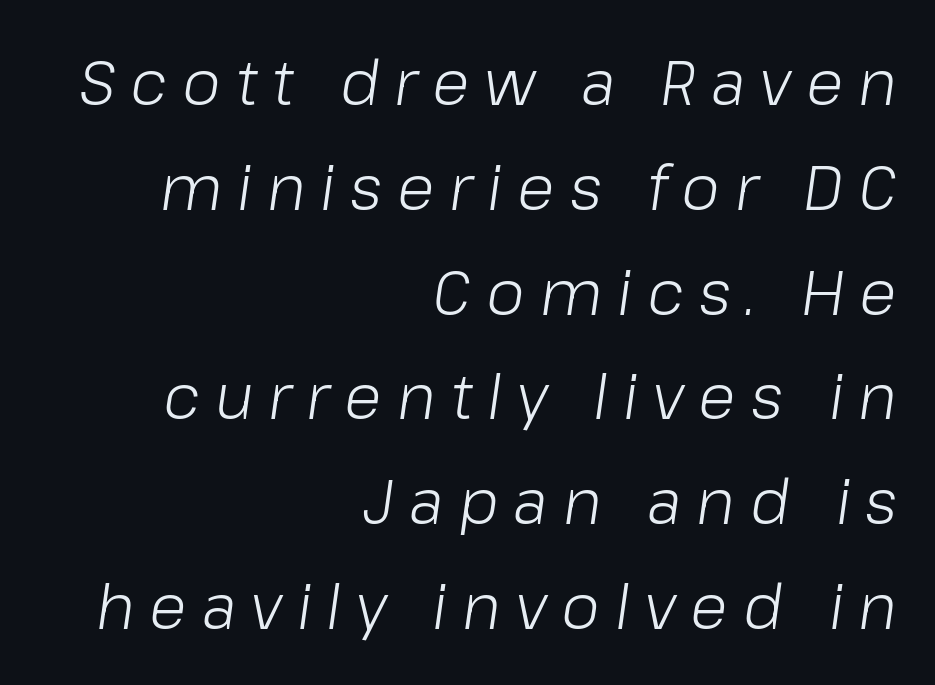
Q: Is the text bold? A: No.
Q: Is the text italic (slanted)? A: Yes, it leans right by about 8 degrees.
Q: Is the text underlined? A: No.
Q: How is the paragraph aligned? A: Right-aligned.
Q: Is the spacing between letters normal or unusually wide? A: Unusually wide.
Q: Is the spacing between lines tight, normal or loose? A: Normal.
Q: Width (condensed, normal, or wide)? A: Normal.
Q: Stroke contrast? A: Low.
Q: x-height? A: Medium.
Q: Monospaced? A: No.
